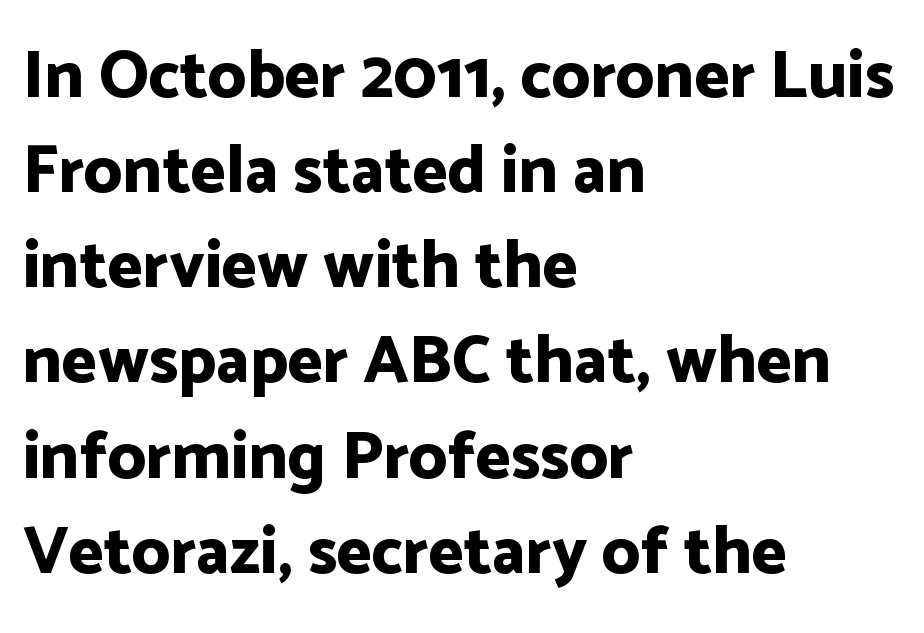
No extra tracking has been applied to these lines. Plain, unruled lines of type. The type family on display is of the sans-serif kind. Whoever set this chose a conventional vertical rhythm. This rendering uses left alignment, leaving the right contour irregular.
